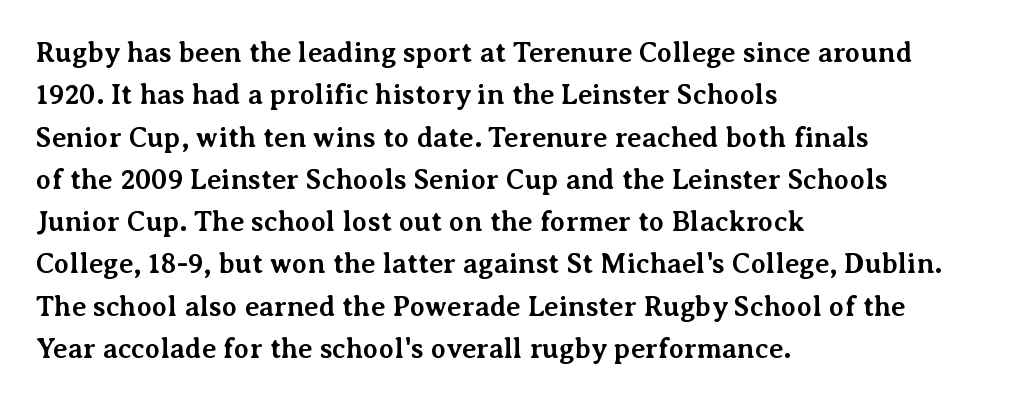
Q: Is the text bold? A: Yes.
Q: Is the text italic (slanted)? A: No, it is upright.
Q: Is the typeface a serif or a sans-serif typeface? A: Serif.
Q: Is the text underlined? A: No.
Q: How is the paragraph aligned? A: Left-aligned.
Q: Is the spacing between letters normal or unusually wide? A: Normal.
Q: Is the spacing between lines tight, normal or loose? A: Normal.
Q: Width (condensed, normal, or wide)? A: Normal.
Q: Stroke contrast? A: Medium.
Q: x-height? A: Medium.
Q: Monospaced? A: No.
